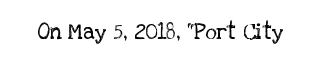
Q: Is the text bold? A: No.
Q: Is the text italic (slanted)? A: No, it is upright.
Q: Is the text underlined? A: No.
Q: Is the spacing between letters normal or unusually wide? A: Normal.
